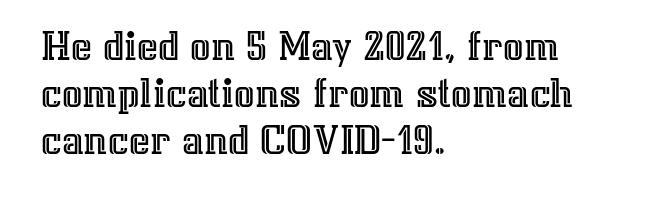
Q: Is the text italic (slanted)? A: No, it is upright.
Q: Is the text underlined? A: No.
Q: How is the paragraph aligned? A: Left-aligned.
Q: Is the spacing between letters normal or unusually wide? A: Normal.
Q: Is the spacing between lines tight, normal or loose? A: Tight.
Q: Width (condensed, normal, or wide)? A: Normal.
Q: x-height? A: Medium.
Q: Monospaced? A: No.
